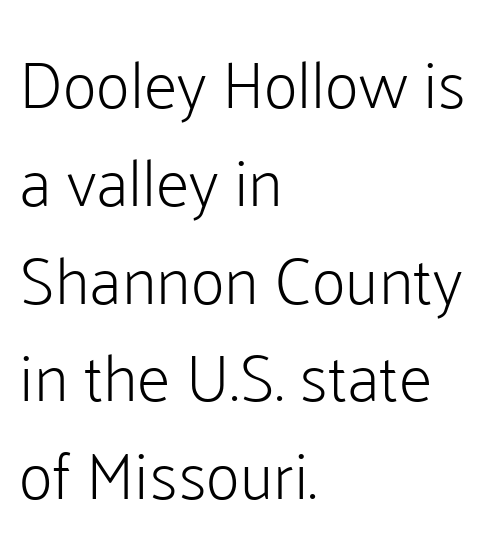
The typesetting does not lean heavy: it is not bold. You could not count columns in this text — the font is proportionally spaced. This rendering features lettering with no underline. The type sits square on the baseline with zero lean. Letter spacing: default. The rag falls on the right side of this text block.
